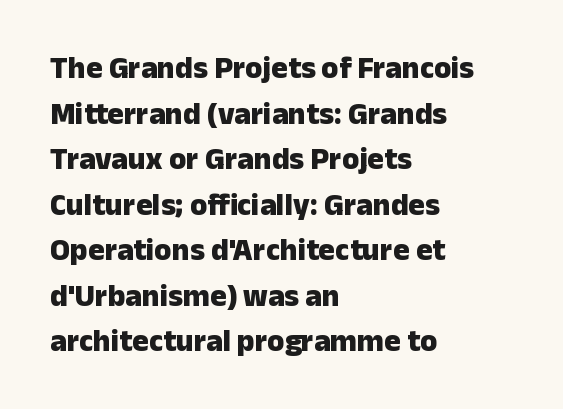
The image shows 31 px heavy sans-serif type, upright; set left-aligned, normal line spacing (1.47x), normal letter spacing, not underlined; low stroke contrast and a medium x-height.
